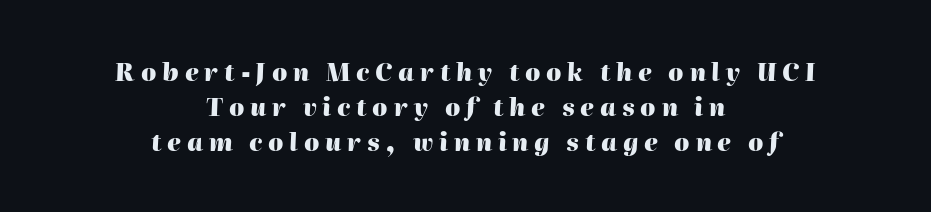
{"italic": "yes", "lean": "right", "slant_degrees": 2, "bold": "yes", "underline": "no", "align": "center", "line_spacing": "normal", "line_spacing_ratio": 1.46, "letter_spacing": "wide", "letter_spacing_em": 0.24, "glyph_px": 24}
